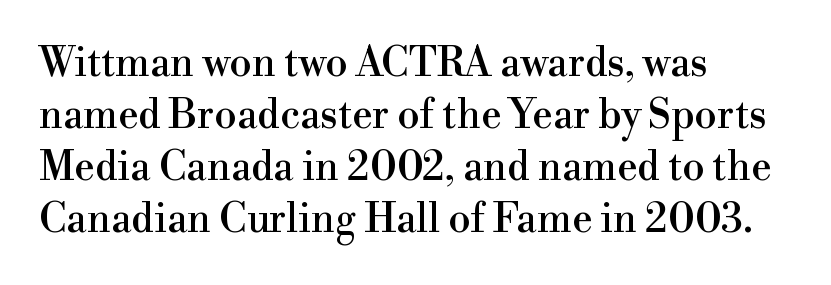
{"serif": "yes", "italic": "no", "width": "normal", "stroke_contrast": "high", "x_height": "small", "monospaced": "no", "underline": "no", "align": "left", "line_spacing": "normal", "line_spacing_ratio": 1.3, "letter_spacing": "normal", "letter_spacing_em": 0.0, "glyph_px": 40}
